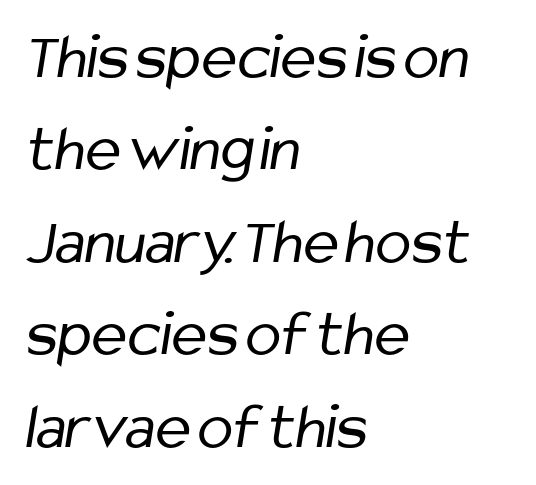
{"serif": "no", "bold": "no", "weight": "regular", "width": "condensed", "stroke_contrast": "low", "x_height": "medium", "monospaced": "no", "underline": "no", "align": "left", "line_spacing": "normal", "line_spacing_ratio": 1.4, "letter_spacing": "normal", "letter_spacing_em": 0.0, "glyph_px": 66}
